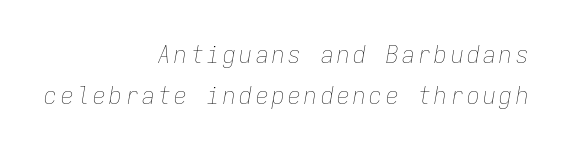
Q: Is the text bold? A: No.
Q: Is the text italic (slanted)? A: Yes, it leans right by about 9 degrees.
Q: Is the text underlined? A: No.
Q: How is the paragraph aligned? A: Right-aligned.
Q: Is the spacing between lines tight, normal or loose? A: Normal.
